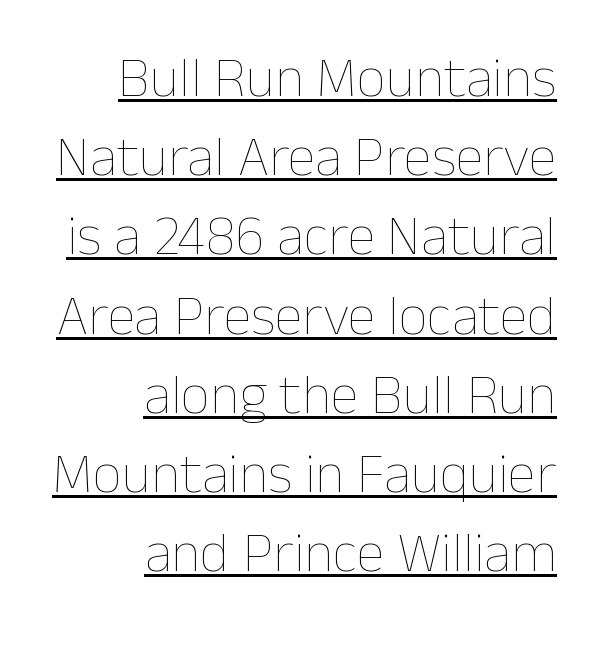
The typography opts for an upright posture over an oblique one. This sample is right-justified, so line beginnings fall wherever the words allow. Underlined type. Standard letterfit; no display-style spreading of the glyphs. The line-height multiplier appears to be the usual default.
